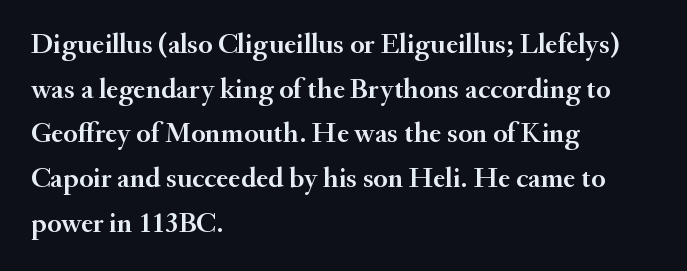
{"serif": "yes", "italic": "no", "width": "normal", "stroke_contrast": "medium", "x_height": "small", "monospaced": "no", "underline": "no", "align": "left", "line_spacing": "normal", "line_spacing_ratio": 1.54, "letter_spacing": "normal", "letter_spacing_em": 0.0, "glyph_px": 29}
